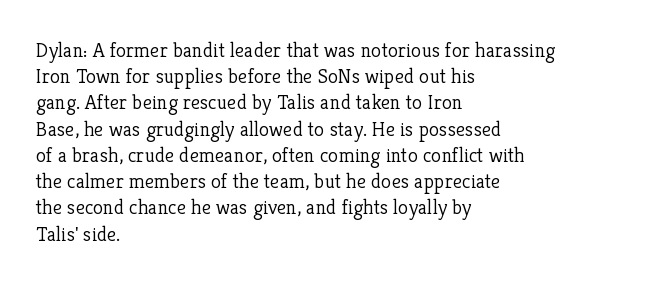
Q: Is the text bold? A: No.
Q: Is the text italic (slanted)? A: No, it is upright.
Q: Is the text underlined? A: No.
Q: How is the paragraph aligned? A: Left-aligned.
Q: Is the spacing between letters normal or unusually wide? A: Normal.
Q: Is the spacing between lines tight, normal or loose? A: Normal.
